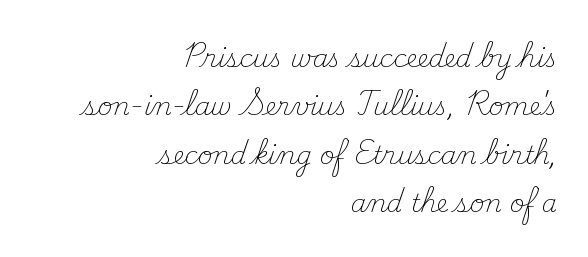
{"bold": "no", "underline": "no", "align": "right", "line_spacing": "loose", "line_spacing_ratio": 1.94, "letter_spacing": "normal", "letter_spacing_em": 0.0, "glyph_px": 25}
